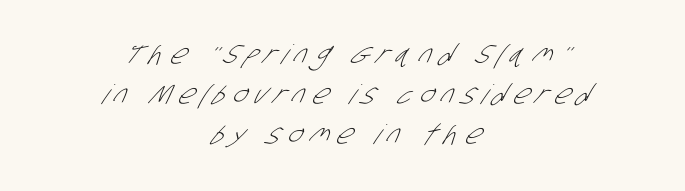
{"bold": "no", "underline": "no", "align": "center", "line_spacing": "normal", "line_spacing_ratio": 1.49, "letter_spacing": "wide", "letter_spacing_em": 0.28, "glyph_px": 27}
